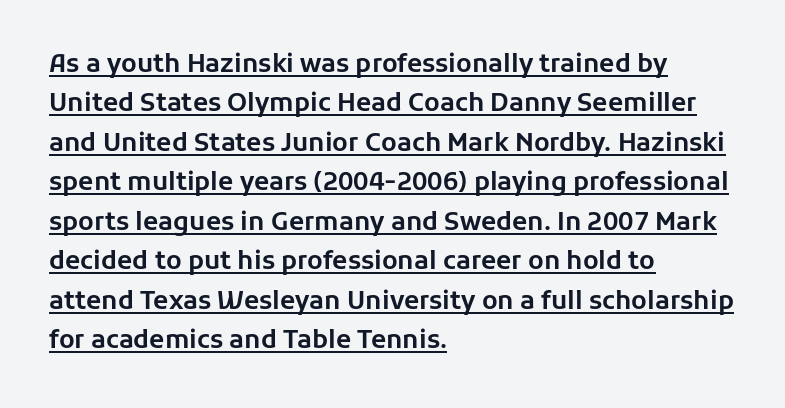
Q: Is the text italic (slanted)? A: No, it is upright.
Q: Is the text underlined? A: Yes.
Q: How is the paragraph aligned? A: Left-aligned.
Q: Is the spacing between letters normal or unusually wide? A: Normal.
Q: Is the spacing between lines tight, normal or loose? A: Normal.
